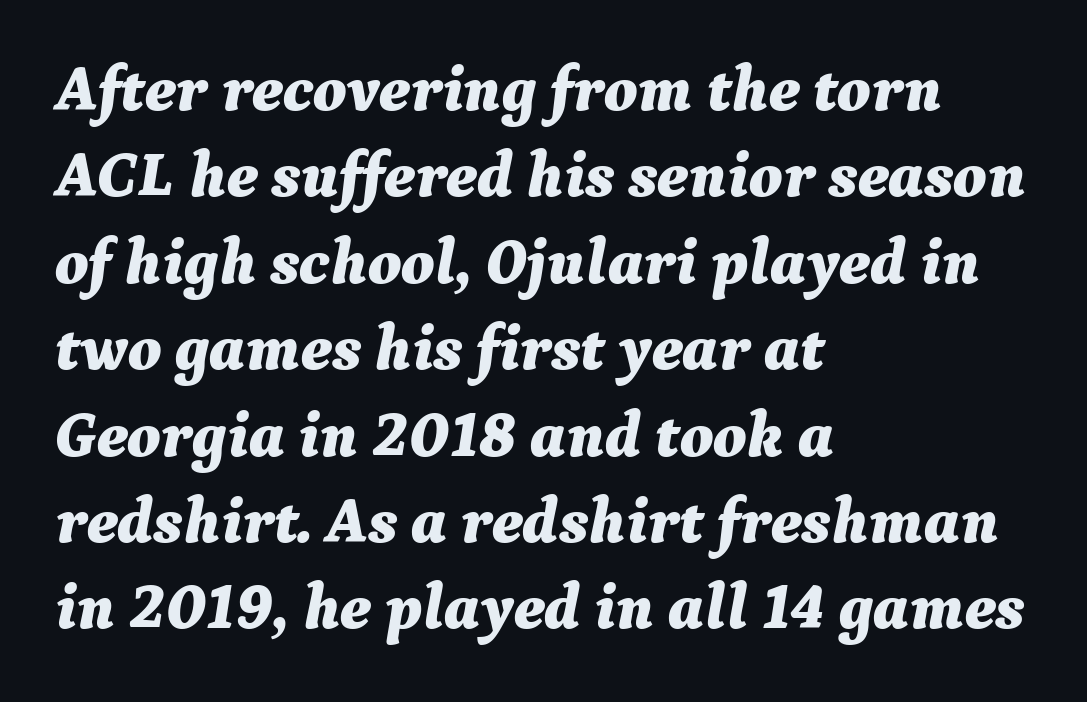
{"italic": "yes", "lean": "right", "slant_degrees": 9, "bold": "yes", "weight": "bold", "width": "normal", "stroke_contrast": "medium", "x_height": "medium", "monospaced": "no", "underline": "no", "align": "left", "line_spacing": "normal", "line_spacing_ratio": 1.35, "letter_spacing": "normal", "letter_spacing_em": 0.0, "glyph_px": 64}
